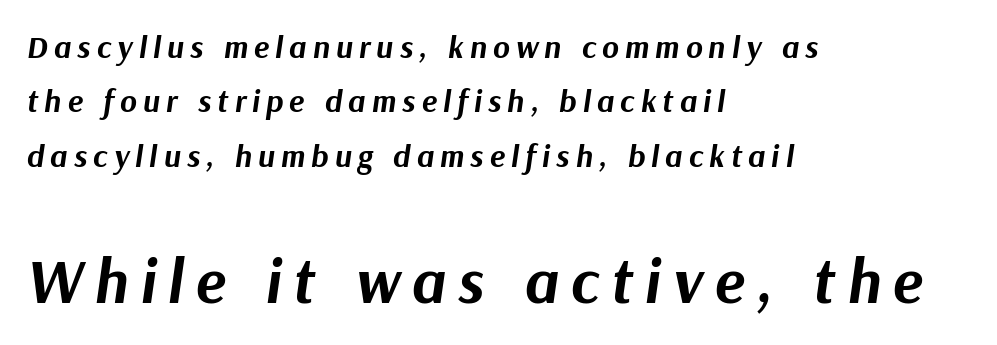
The passage shown is typed in a proportional face where columns would drift. Leftover space on each line is placed entirely after the last word. The axis of the letterforms is tilted away from vertical. Summary of vertical rhythm: regular, with standard interline spacing. Compared with an ordinary text face, these strokes are far heavier — a full bold. Which chunk is bigger? The second one — the bottom block dwarfs the top.
